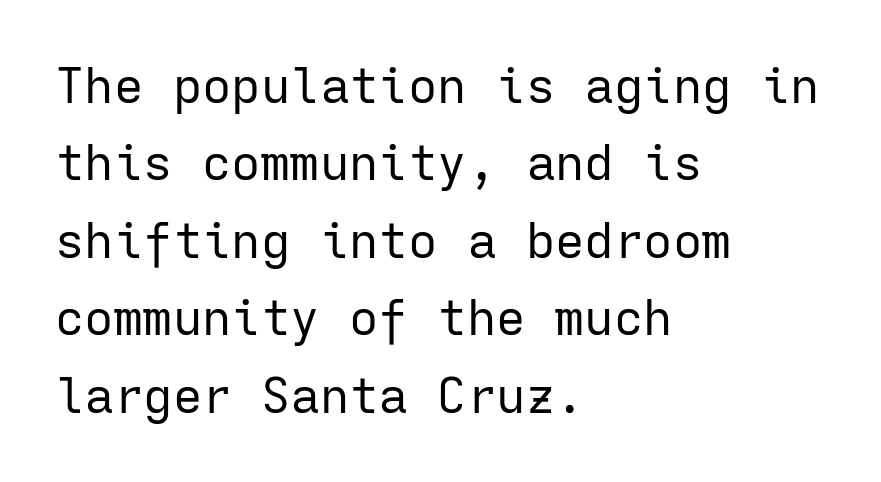
{"serif": "no", "italic": "no", "bold": "no", "weight": "regular", "width": "normal", "stroke_contrast": "low", "x_height": "medium", "monospaced": "yes", "underline": "no", "align": "left", "line_spacing": "normal", "line_spacing_ratio": 1.58, "letter_spacing": "normal", "letter_spacing_em": 0.0, "glyph_px": 49}
